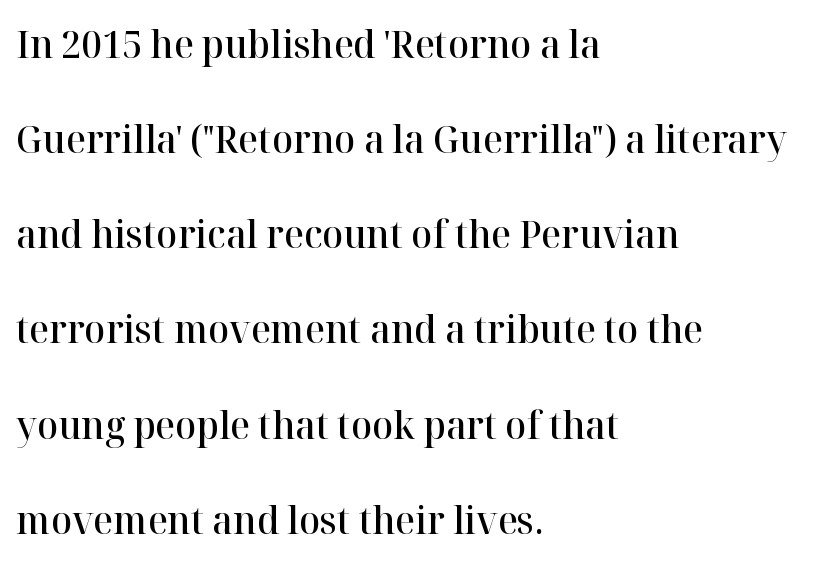
Q: Is the text bold? A: Semi-bold.
Q: Is the text italic (slanted)? A: No, it is upright.
Q: Is the typeface a serif or a sans-serif typeface? A: Serif.
Q: Is the text underlined? A: No.
Q: How is the paragraph aligned? A: Left-aligned.
Q: Is the spacing between letters normal or unusually wide? A: Normal.
Q: Is the spacing between lines tight, normal or loose? A: Loose.
Q: Width (condensed, normal, or wide)? A: Normal.
Q: Stroke contrast? A: High.
Q: x-height? A: Medium.
Q: Monospaced? A: No.
